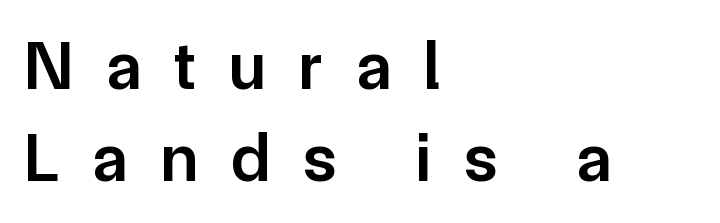
Q: Is the text bold? A: Semi-bold.
Q: Is the text italic (slanted)? A: No, it is upright.
Q: Is the typeface a serif or a sans-serif typeface? A: Sans-serif.
Q: Is the text underlined? A: No.
Q: How is the paragraph aligned? A: Left-aligned.
Q: Is the spacing between letters normal or unusually wide? A: Unusually wide.
Q: Is the spacing between lines tight, normal or loose? A: Normal.
Q: Width (condensed, normal, or wide)? A: Normal.
Q: Stroke contrast? A: Low.
Q: x-height? A: Medium.
Q: Monospaced? A: No.
